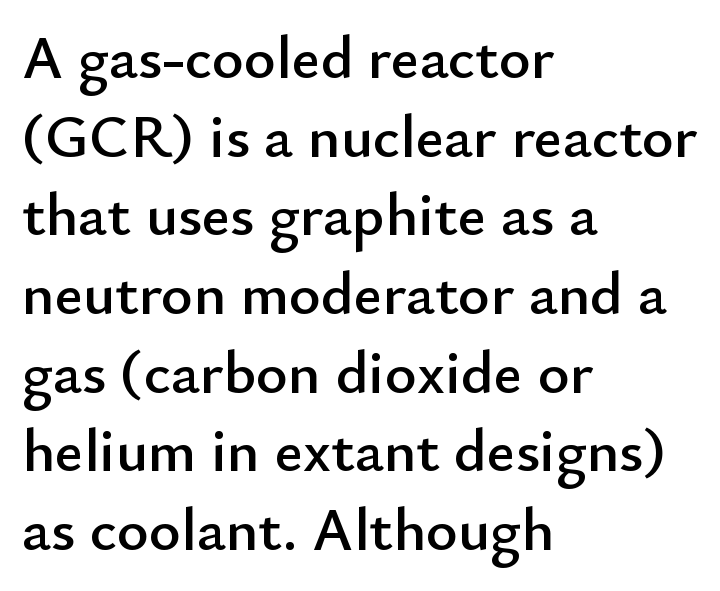
This sample has the flowing, uneven cadence of proportional lettering. This rendering features lettering with no underline. This rendering leaves character spacing at its baseline value. Line starts are locked; line ends wander. No italicization has been applied; the sample stays upright. Vertically, the passage feels balanced, rows spaced as you'd expect.
